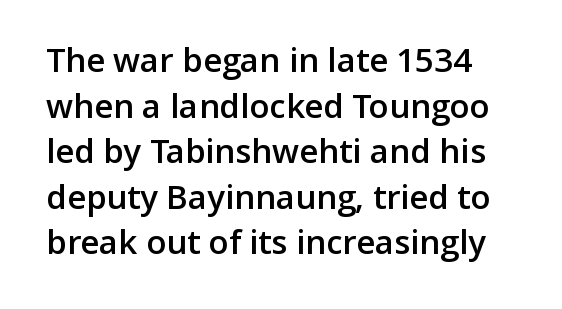
The image shows 33 px semibold sans-serif type, upright; set normal line spacing (1.38x), normal letter spacing, not underlined; low stroke contrast and a medium x-height.
